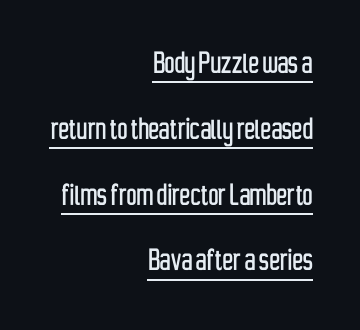
Q: Is the text italic (slanted)? A: No, it is upright.
Q: Is the typeface a serif or a sans-serif typeface? A: Sans-serif.
Q: Is the text underlined? A: Yes.
Q: How is the paragraph aligned? A: Right-aligned.
Q: Is the spacing between letters normal or unusually wide? A: Normal.
Q: Width (condensed, normal, or wide)? A: Condensed.
Q: Stroke contrast? A: Low.
Q: x-height? A: Medium.
Q: Monospaced? A: No.
